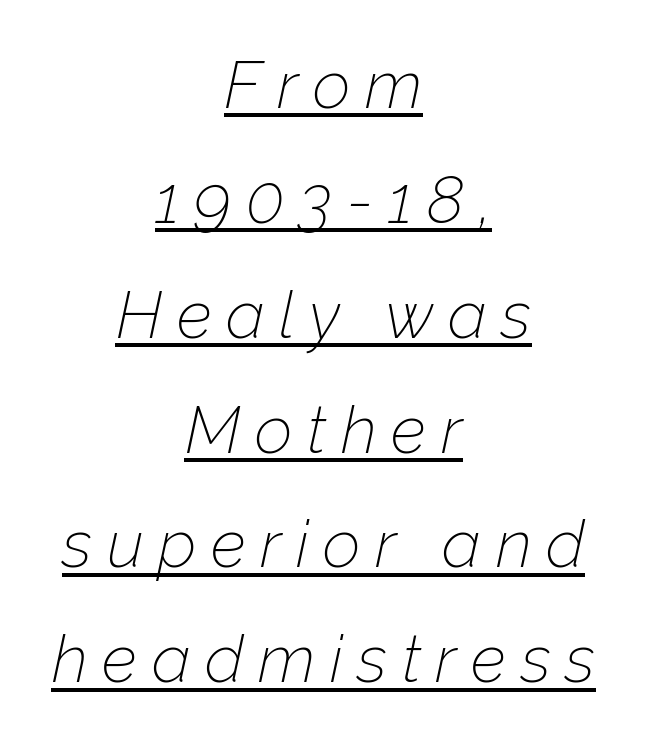
{"italic": "yes", "lean": "right", "slant_degrees": 12, "bold": "no", "weight": "thin", "width": "normal", "stroke_contrast": "low", "x_height": "medium", "monospaced": "no", "underline": "yes", "align": "center", "line_spacing_ratio": 1.74, "letter_spacing": "wide", "letter_spacing_em": 0.22, "glyph_px": 66}
